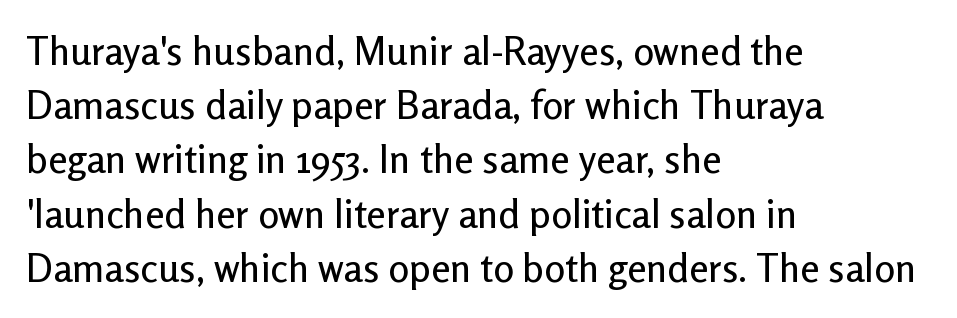
The area under the type is left untouched. A typesetter would call this proportional, since set widths differ per character. The leading is moderate, giving the passage an even texture. Notice how the stems are strictly vertical — no italics here.
